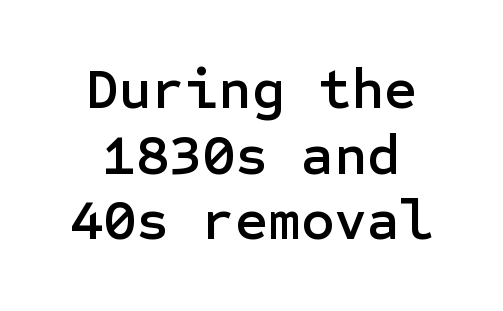
Typeset on center — no edge is straight. Nothing sits at the stroke ends, so this counts as sans-serif. A typesetter would call this leading minimal, almost set solid. Only glyphs here, with clear space below each row. Spacing between characters is what you'd get straight out of the box.
